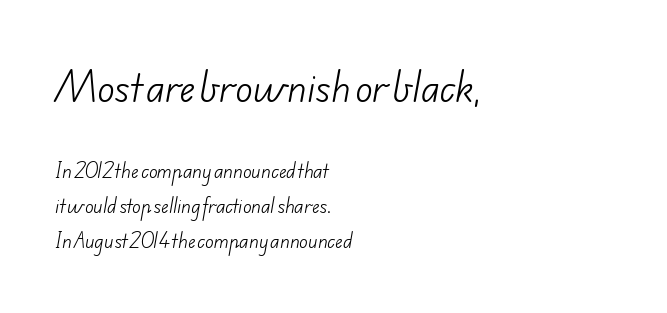
{"serif": "no", "bold": "no", "weight": "light", "width": "normal", "stroke_contrast": "low", "x_height": "small", "monospaced": "no", "underline": "no", "align": "left", "line_spacing": "loose", "line_spacing_ratio": 1.95, "letter_spacing": "normal", "letter_spacing_em": 0.0, "larger_block": "first", "size_ratio": 2.0, "glyph_px": 36}
